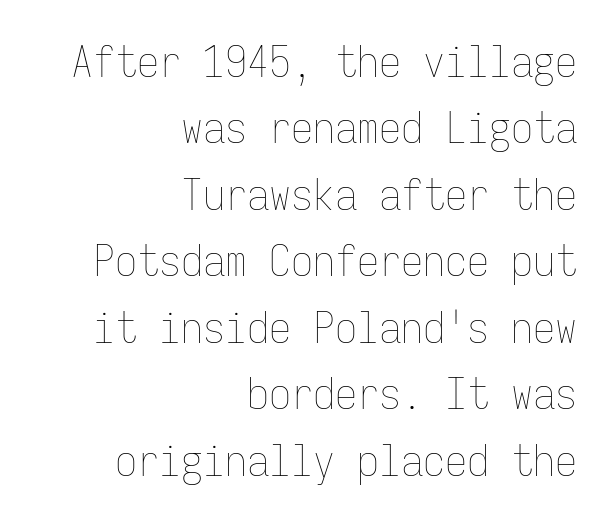
The image shows 44 px thin, condensed type, upright, monospaced; set right-aligned, normal line spacing (1.51x), normal letter spacing, not underlined; low stroke contrast and a medium x-height.
